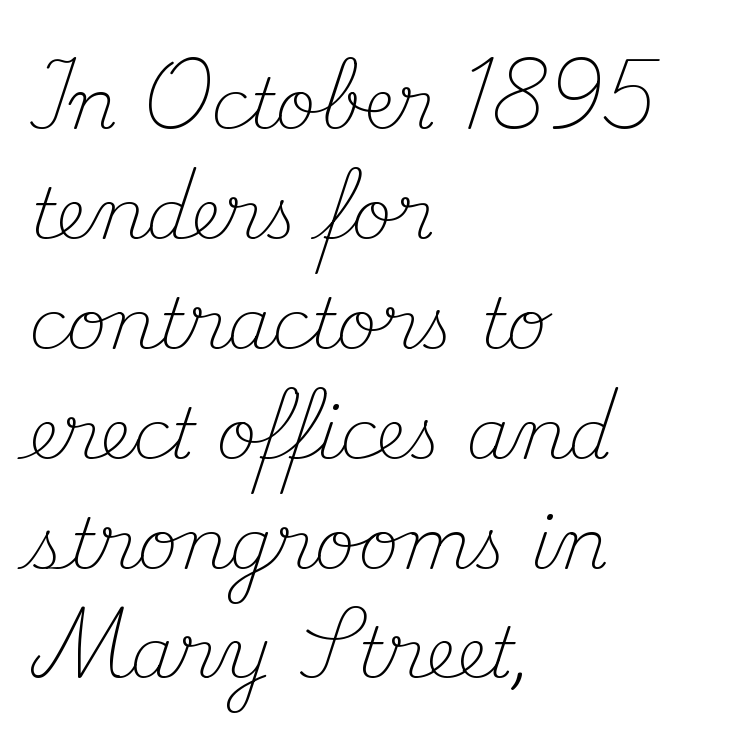
{"serif": "yes", "bold": "no", "weight": "light", "width": "normal", "stroke_contrast": "medium", "x_height": "small", "monospaced": "no", "underline": "no", "align": "left", "line_spacing": "normal", "line_spacing_ratio": 1.57, "letter_spacing": "normal", "letter_spacing_em": 0.0, "glyph_px": 70}
